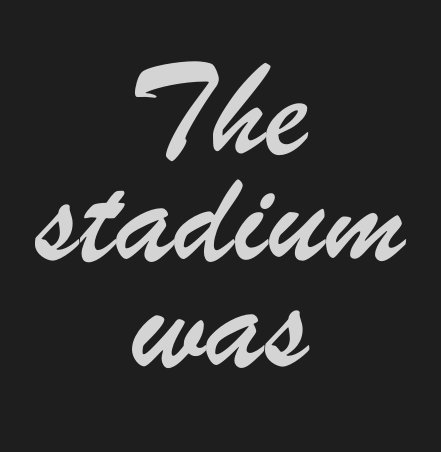
Q: Is the typeface a serif or a sans-serif typeface? A: Sans-serif.
Q: Is the text underlined? A: No.
Q: How is the paragraph aligned? A: Centered.
Q: Is the spacing between letters normal or unusually wide? A: Normal.
Q: Width (condensed, normal, or wide)? A: Condensed.
Q: Stroke contrast? A: Low.
Q: x-height? A: Small.
Q: Monospaced? A: No.
